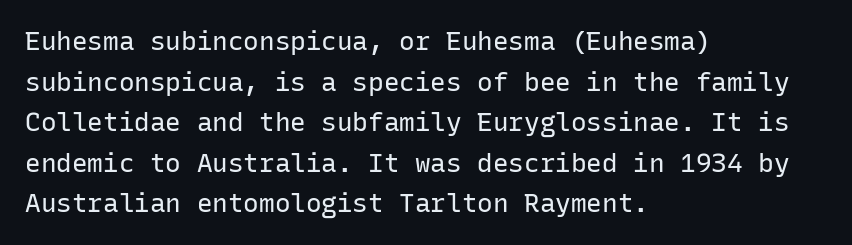
Q: Is the text bold? A: No.
Q: Is the text italic (slanted)? A: No, it is upright.
Q: Is the text underlined? A: No.
Q: How is the paragraph aligned? A: Left-aligned.
Q: Is the spacing between letters normal or unusually wide? A: Normal.
Q: Is the spacing between lines tight, normal or loose? A: Normal.
